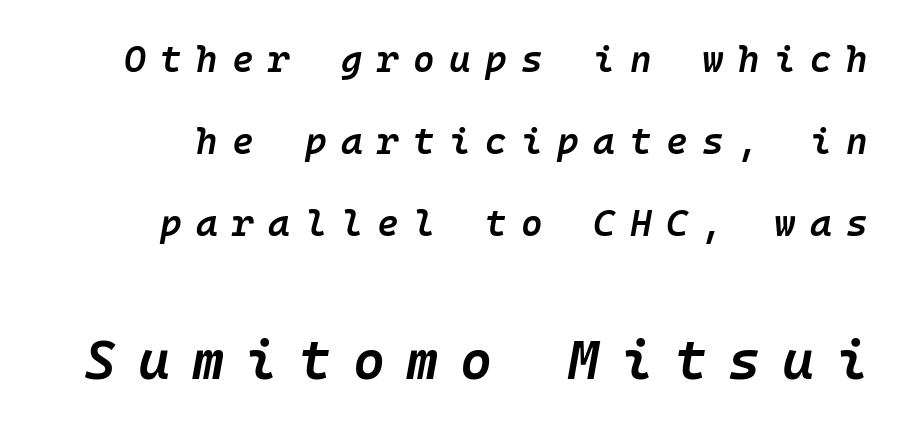
{"italic": "yes", "lean": "right", "slant_degrees": 10, "bold": "semi", "weight": "semibold", "width": "normal", "stroke_contrast": "low", "x_height": "medium", "underline": "no", "line_spacing": "loose", "line_spacing_ratio": 2.22, "letter_spacing": "wide", "letter_spacing_em": 0.39, "larger_block": "second", "size_ratio": 1.49, "glyph_px": 55}
